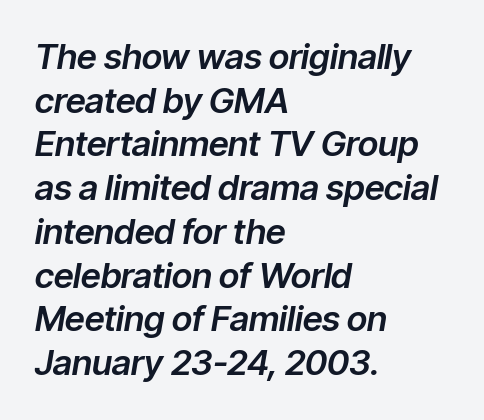
Q: Is the text italic (slanted)? A: Yes, it leans right by about 9 degrees.
Q: Is the text underlined? A: No.
Q: How is the paragraph aligned? A: Left-aligned.
Q: Is the spacing between letters normal or unusually wide? A: Normal.
Q: Is the spacing between lines tight, normal or loose? A: Normal.
Q: Width (condensed, normal, or wide)? A: Normal.
Q: Stroke contrast? A: Low.
Q: x-height? A: Medium.
Q: Monospaced? A: No.
